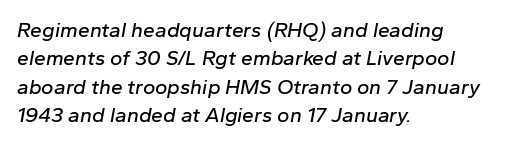
This rendering leaves character spacing at its baseline value. Horizontally, the lines are justified to the leading edge only. Notice how descenders clear the ascenders below comfortably — that's standard leading. The foot of each line stays bare and open. In terms of posture, this sample is oblique.
